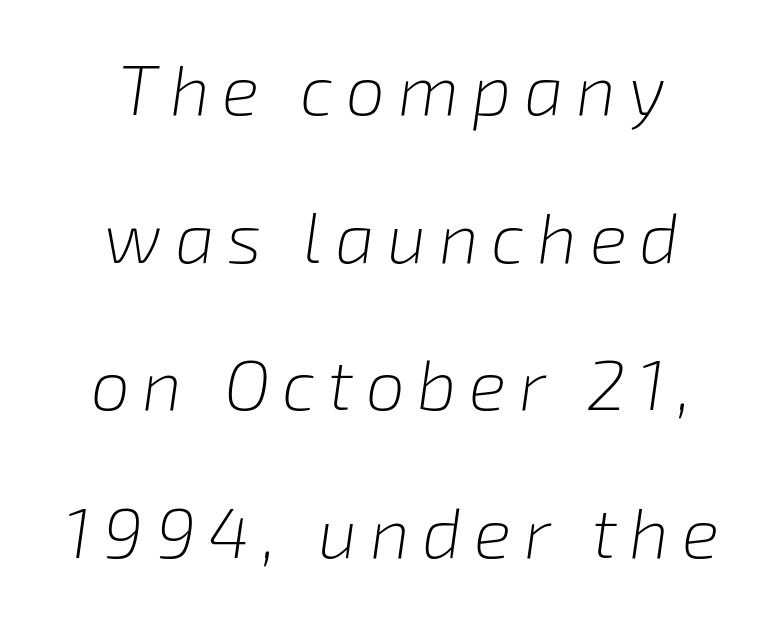
{"italic": "yes", "lean": "right", "slant_degrees": 8, "bold": "no", "weight": "light", "width": "normal", "stroke_contrast": "low", "x_height": "medium", "monospaced": "no", "underline": "no", "align": "center", "line_spacing": "loose", "line_spacing_ratio": 2.11, "glyph_px": 70}
